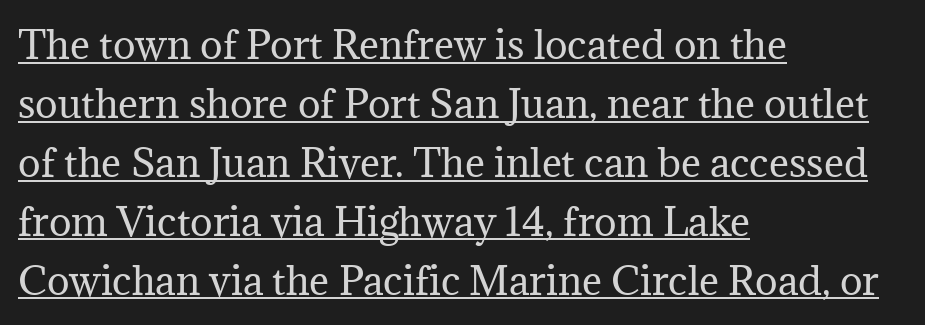
Q: Is the text bold? A: No.
Q: Is the text italic (slanted)? A: No, it is upright.
Q: Is the typeface a serif or a sans-serif typeface? A: Serif.
Q: Is the text underlined? A: Yes.
Q: How is the paragraph aligned? A: Left-aligned.
Q: Is the spacing between letters normal or unusually wide? A: Normal.
Q: Is the spacing between lines tight, normal or loose? A: Normal.
Q: Width (condensed, normal, or wide)? A: Normal.
Q: Stroke contrast? A: Medium.
Q: x-height? A: Medium.
Q: Monospaced? A: No.
